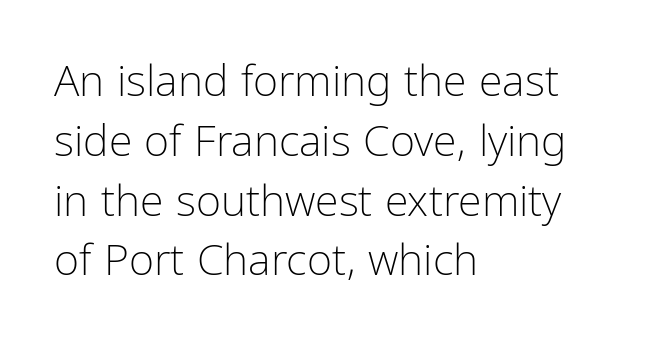
Q: Is the text bold? A: No.
Q: Is the text italic (slanted)? A: No, it is upright.
Q: Is the typeface a serif or a sans-serif typeface? A: Sans-serif.
Q: Is the text underlined? A: No.
Q: How is the paragraph aligned? A: Left-aligned.
Q: Is the spacing between letters normal or unusually wide? A: Normal.
Q: Is the spacing between lines tight, normal or loose? A: Normal.
Q: Width (condensed, normal, or wide)? A: Condensed.
Q: Stroke contrast? A: Low.
Q: x-height? A: Medium.
Q: Monospaced? A: No.
